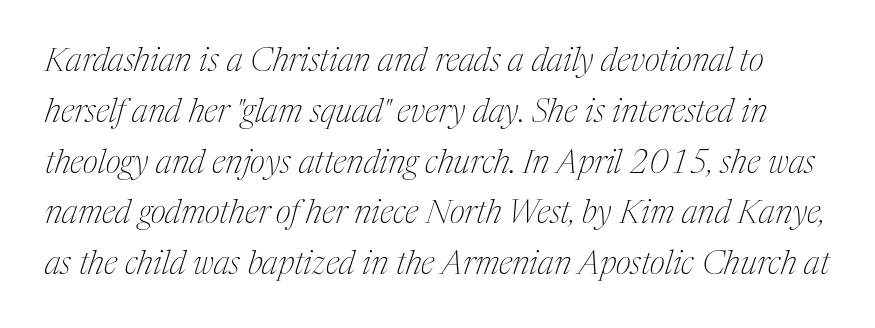
Note the varied advance widths — an 'i' is clearly narrower than an 'm'. Stems here are at most as thick as an everyday book face. Evenly set lines give the paragraph a standard silhouette. Italic? Definitely — the glyphs are oblique. Short note: letters normally spaced. The passage shown is typeset with a serif family.
